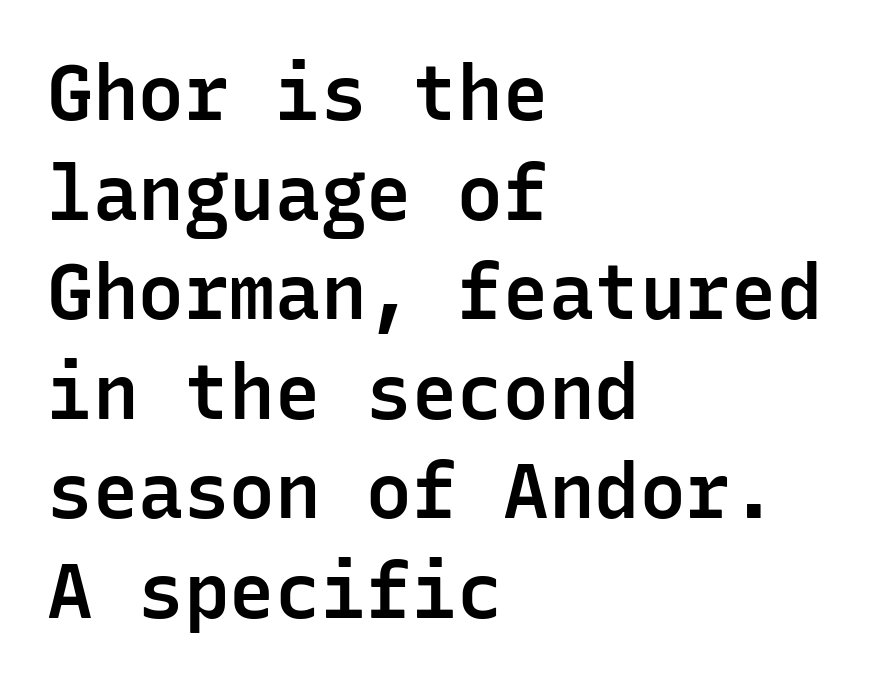
Fixed-width glyphs throughout — classic coding-font behaviour. I'd describe the lettering as semibold — firm but not a full bold. Whoever set this chose a conventional vertical rhythm. A typesetter would mark this as roman, not italic. Leftover space on each line is placed entirely after the last word. The face used here is rendered with its standard letterfit.
